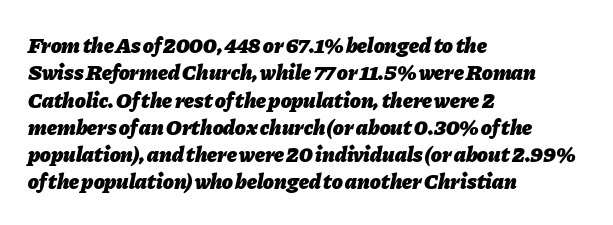
{"italic": "yes", "lean": "right", "slant_degrees": 11, "bold": "yes", "underline": "no", "align": "left", "line_spacing_ratio": 1.24, "letter_spacing": "normal", "letter_spacing_em": 0.0, "glyph_px": 22}
